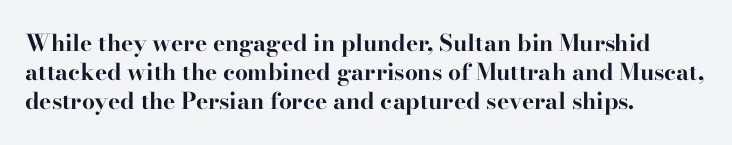
Is the block centered? No — it sits flush against the left margin. Strong, thick strokes mark this as bold type. Plain, unruled lines of type. Nothing unusual about the tracking: characters are spaced as the font intends. When letters stand straight like this, we call the style roman or upright. One glance says typical: line gaps are just what's usual.
